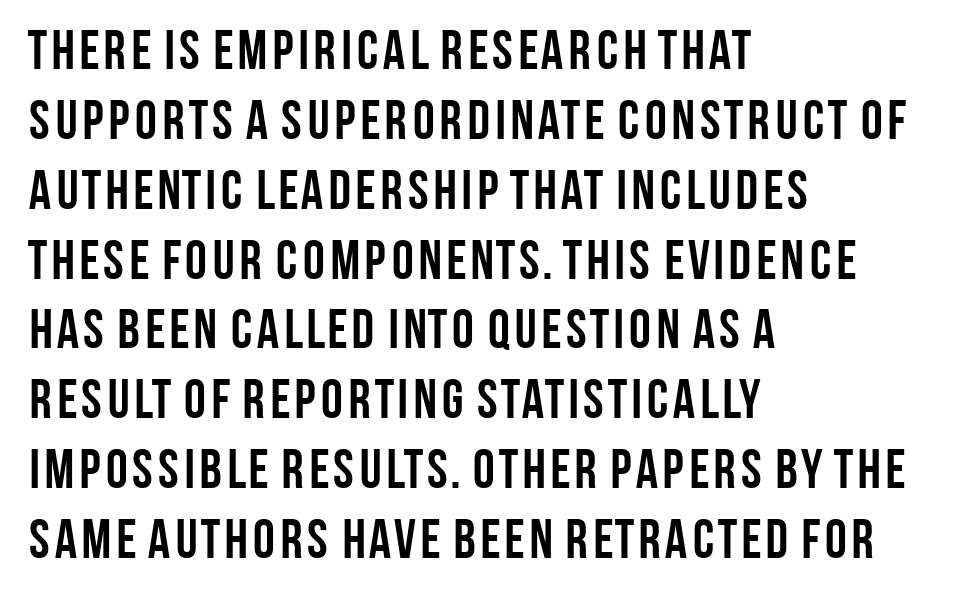
Q: Is the text bold? A: Yes.
Q: Is the text italic (slanted)? A: No, it is upright.
Q: Is the typeface a serif or a sans-serif typeface? A: Sans-serif.
Q: Is the text underlined? A: No.
Q: How is the paragraph aligned? A: Left-aligned.
Q: Is the spacing between letters normal or unusually wide? A: Normal.
Q: Is the spacing between lines tight, normal or loose? A: Normal.
Q: Width (condensed, normal, or wide)? A: Condensed.
Q: Stroke contrast? A: Low.
Q: x-height? A: Large.
Q: Monospaced? A: No.
